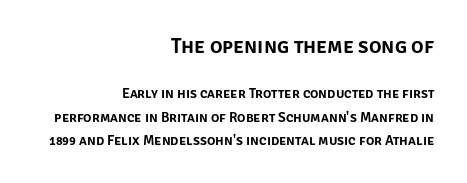
Look at the tracking — it's just the regular setting, nothing added. Teacher's note: observe the even right margin — that is flush-right alignment. Is there much room between lines? A standard amount, neither cramped nor airy. Posture: upright roman.
